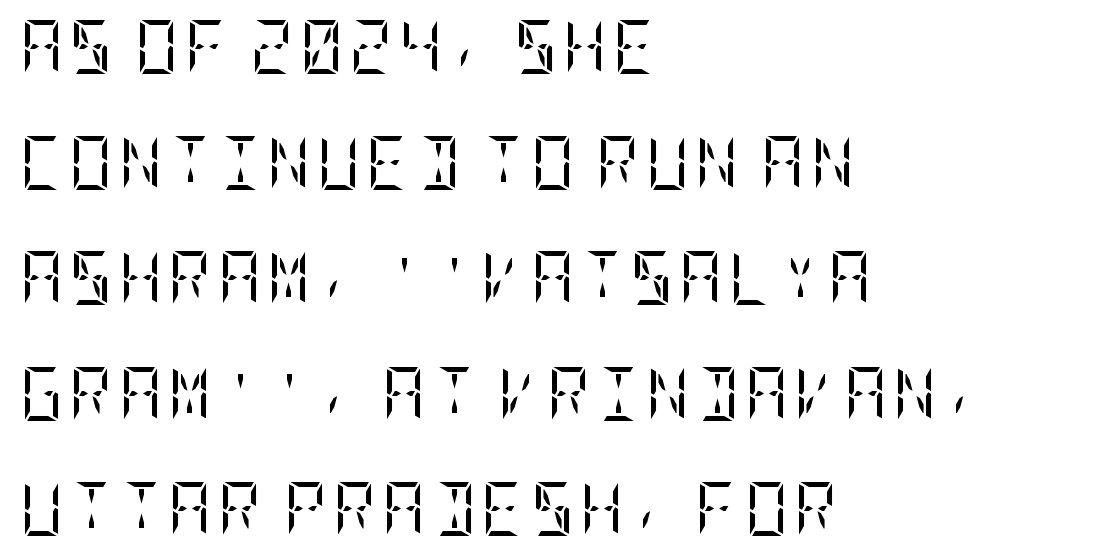
Q: Is the text bold? A: No.
Q: Is the text italic (slanted)? A: No, it is upright.
Q: Is the typeface a serif or a sans-serif typeface? A: Serif.
Q: Is the text underlined? A: No.
Q: How is the paragraph aligned? A: Left-aligned.
Q: Is the spacing between lines tight, normal or loose? A: Loose.
Q: Width (condensed, normal, or wide)? A: Condensed.
Q: Stroke contrast? A: Low.
Q: x-height? A: Large.
